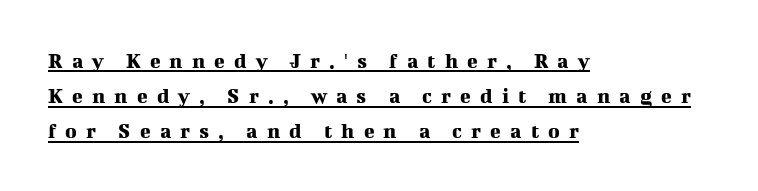
{"italic": "no", "underline": "yes", "align": "left", "line_spacing": "normal", "line_spacing_ratio": 1.6, "letter_spacing": "wide", "letter_spacing_em": 0.42, "glyph_px": 22}
